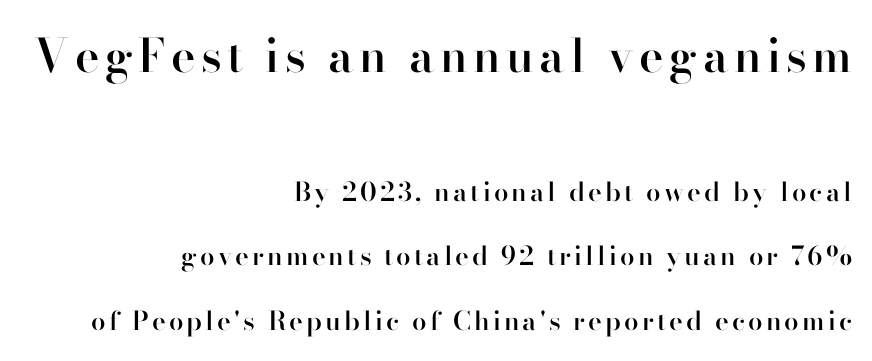
Q: Is the text bold? A: Semi-bold.
Q: Is the text italic (slanted)? A: No, it is upright.
Q: Is the typeface a serif or a sans-serif typeface? A: Serif.
Q: Is the text underlined? A: No.
Q: How is the paragraph aligned? A: Right-aligned.
Q: Is the spacing between lines tight, normal or loose? A: Loose.
Q: Which block of text is set in a larger size, the first (top) or the second (bottom)? A: The first (top) one.
Q: Width (condensed, normal, or wide)? A: Normal.
Q: Stroke contrast? A: High.
Q: x-height? A: Small.
Q: Monospaced? A: No.
